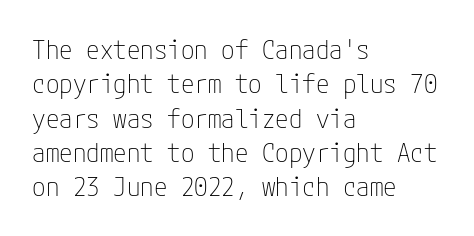
Q: Is the text bold? A: No.
Q: Is the text italic (slanted)? A: No, it is upright.
Q: Is the text underlined? A: No.
Q: How is the paragraph aligned? A: Left-aligned.
Q: Is the spacing between letters normal or unusually wide? A: Normal.
Q: Is the spacing between lines tight, normal or loose? A: Normal.
